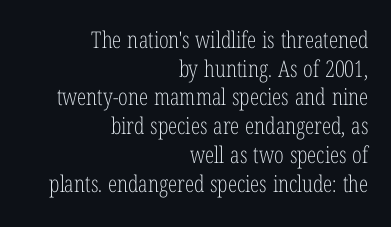
Beneath every word, the page is bare. The rows are spaced the way most documents space them. Which margin do the lines hug? The right one — the left edge is uneven. A roman cut, with each character standing at attention. How are the letters spaced? Ordinarily, with no added tracking.
